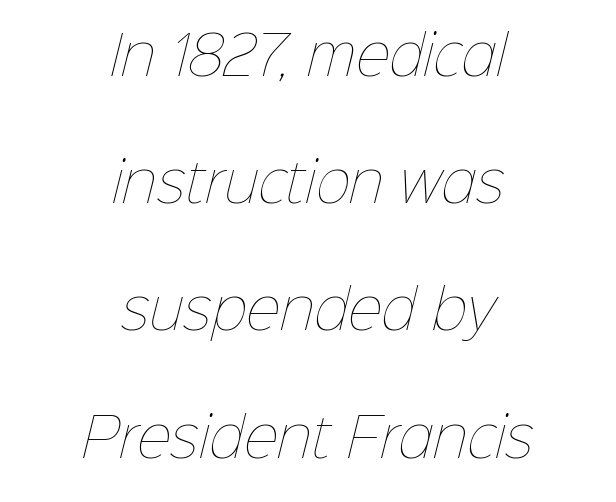
Q: Is the text bold? A: No.
Q: Is the text underlined? A: No.
Q: How is the paragraph aligned? A: Centered.
Q: Is the spacing between letters normal or unusually wide? A: Normal.
Q: Is the spacing between lines tight, normal or loose? A: Loose.
Q: Width (condensed, normal, or wide)? A: Normal.
Q: Stroke contrast? A: Low.
Q: x-height? A: Medium.
Q: Monospaced? A: No.
